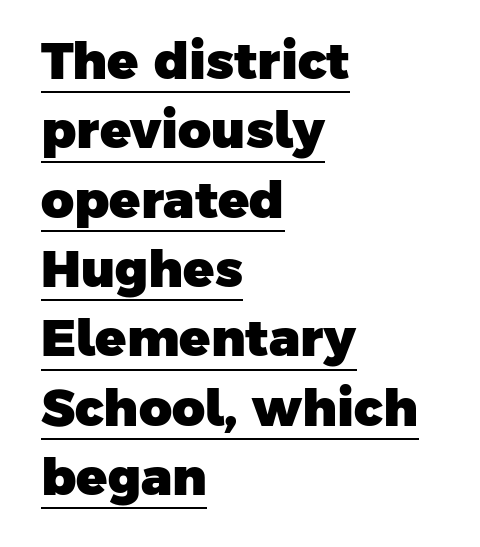
The image shows 51 px heavy sans-serif type; set left-aligned, normal line spacing (1.36x), normal letter spacing, underlined; low stroke contrast and a medium x-height.
